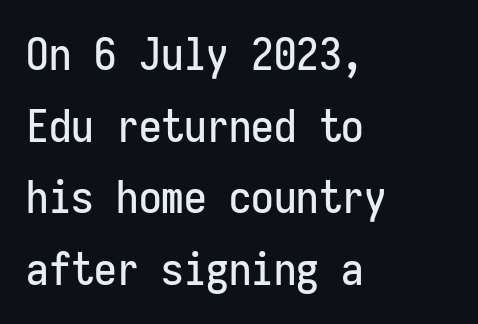
The image shows 45 px condensed sans-serif type, upright, monospaced; set left-aligned, normal line spacing (1.59x), normal letter spacing, not underlined; low stroke contrast and a medium x-height.
